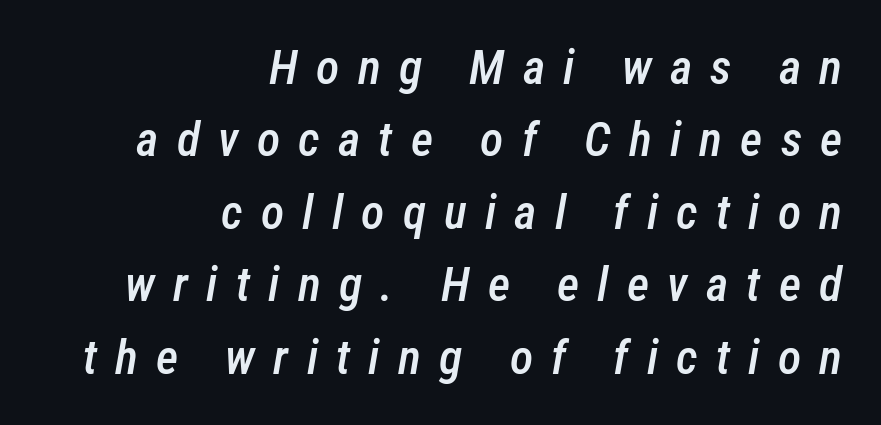
A flush-right, rag-left setting is used for this passage. Compared with typical paragraphs, the rows here are spaced about the same. Proportional: the letters do not fall into vertical columns. A fair bit of extra ink — the face is semibold, not bold. Compared with ordinary roman type, these characters are visibly tilted.
